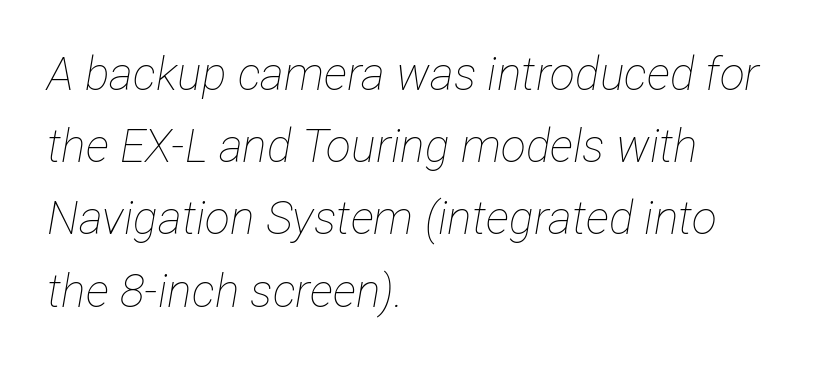
The image shows 46 px thin, condensed type, italic (leaning right); set left-aligned, normal line spacing (1.57x), normal letter spacing, not underlined; low stroke contrast and a medium x-height.
